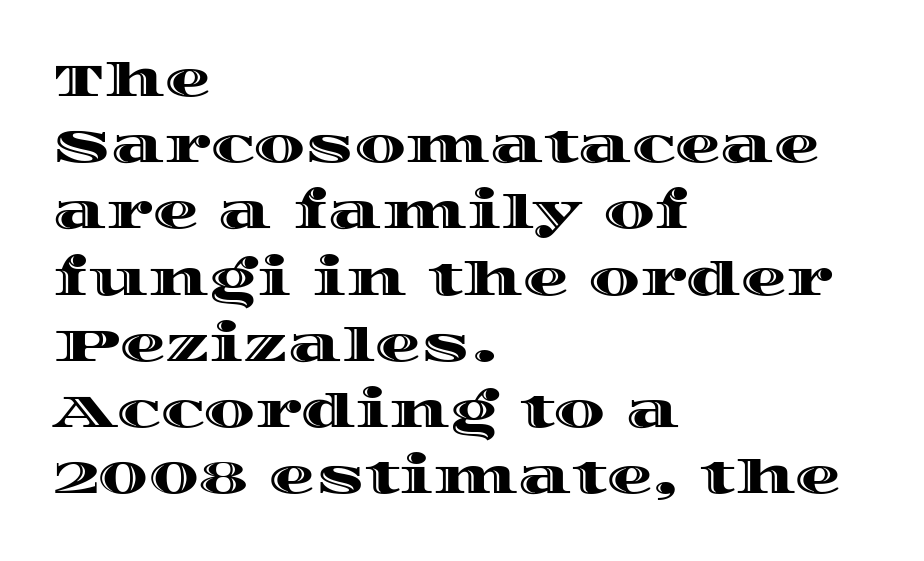
{"italic": "no", "width": "wide", "x_height": "large", "monospaced": "no", "underline": "no", "align": "left", "line_spacing": "normal", "line_spacing_ratio": 1.44, "letter_spacing": "normal", "letter_spacing_em": 0.0, "glyph_px": 46}
